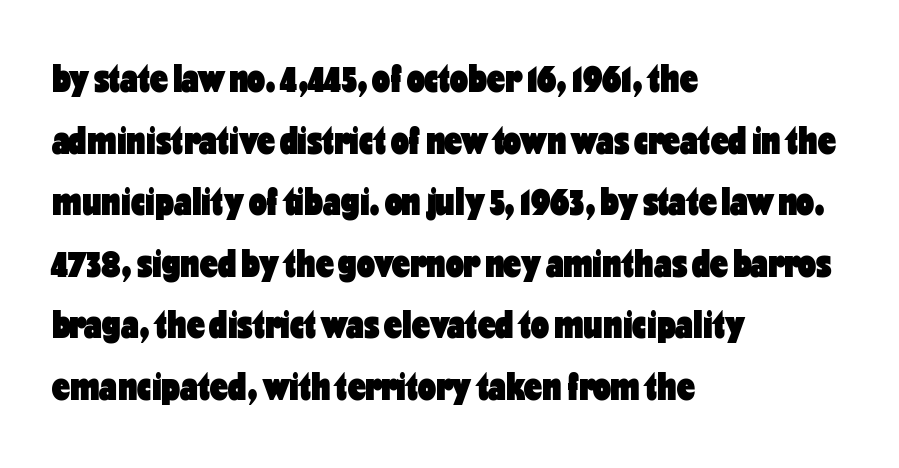
Short and long lines alike share a common starting point at left. Its strokes are broad and dark, the hallmark of bold type. Evenly set lines give the paragraph a standard silhouette. Beneath every word, the page is bare. Observe the absence of serifs on each vertical stroke in this sample. Rendered with straight, roman letterforms.
